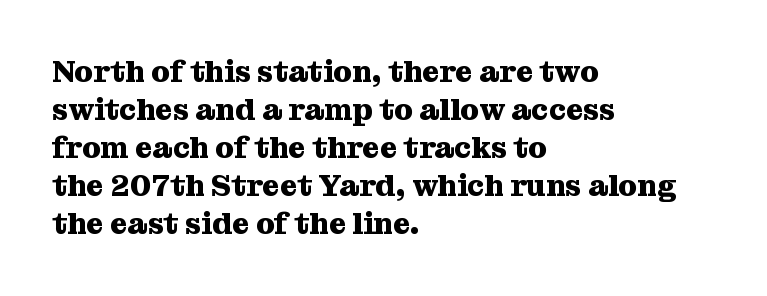
The typeface chosen for these lines features serifs. Each letter keeps its own natural width here, so spacing adapts to shape. Notice how the stems are strictly vertical — no italics here. The type is set solid horizontally, with unmodified tracking.
